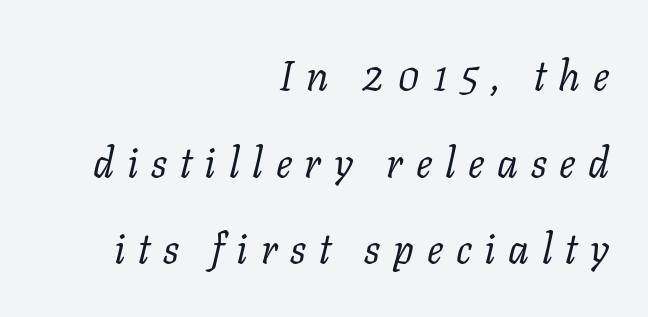
The image shows 41 px regular-weight serif type, italic (leaning right); set right-aligned, loose line spacing (2.11x), unusually wide letter spacing (+0.31 em), not underlined; low stroke contrast and a medium x-height.
